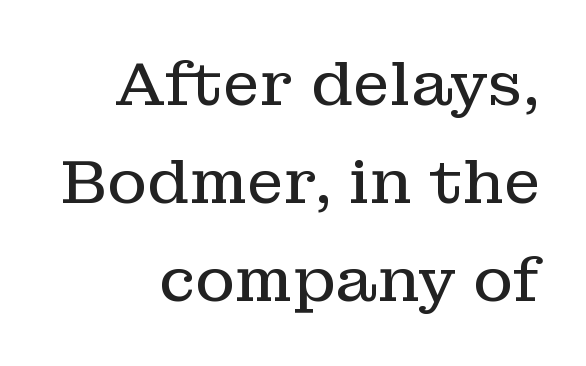
{"serif": "yes", "italic": "no", "bold": "no", "weight": "regular", "width": "normal", "stroke_contrast": "low", "x_height": "medium", "monospaced": "no", "underline": "no", "align": "right", "line_spacing": "normal", "line_spacing_ratio": 1.61, "letter_spacing": "normal", "letter_spacing_em": 0.0, "glyph_px": 61}
